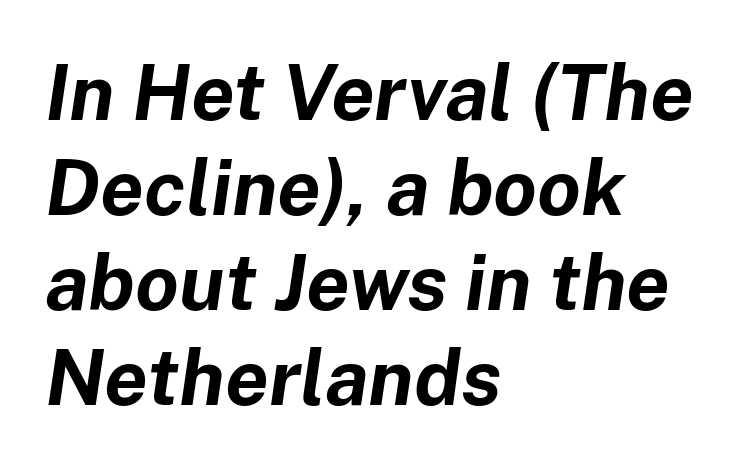
Q: Is the text bold? A: Yes.
Q: Is the text italic (slanted)? A: Yes, it leans right by about 8 degrees.
Q: Is the text underlined? A: No.
Q: How is the paragraph aligned? A: Left-aligned.
Q: Is the spacing between letters normal or unusually wide? A: Normal.
Q: Width (condensed, normal, or wide)? A: Normal.
Q: Stroke contrast? A: Low.
Q: x-height? A: Medium.
Q: Monospaced? A: No.
